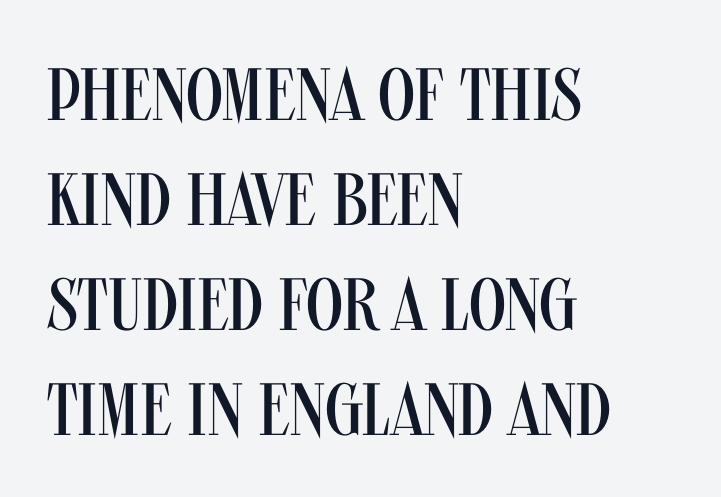
{"serif": "no", "italic": "no", "bold": "no", "weight": "regular", "width": "condensed", "stroke_contrast": "medium", "x_height": "large", "monospaced": "no", "underline": "no", "align": "left", "line_spacing": "normal", "line_spacing_ratio": 1.42, "letter_spacing": "normal", "letter_spacing_em": 0.0, "glyph_px": 74}
